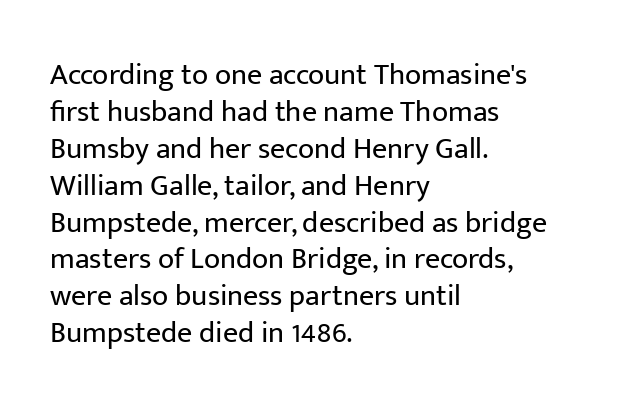
Descender tails drop into unmarked territory. The rendering shows plain stroke endings on the letterforms — a sans-serif design. Weight class: somewhere from thin through regular. No italicization has been applied; the sample stays upright.
